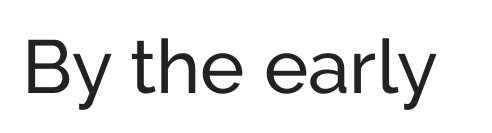
Q: Is the text bold? A: No.
Q: Is the text italic (slanted)? A: No, it is upright.
Q: Is the typeface a serif or a sans-serif typeface? A: Sans-serif.
Q: Is the text underlined? A: No.
Q: Is the spacing between letters normal or unusually wide? A: Normal.
Q: Width (condensed, normal, or wide)? A: Normal.
Q: Stroke contrast? A: Low.
Q: x-height? A: Medium.
Q: Monospaced? A: No.
